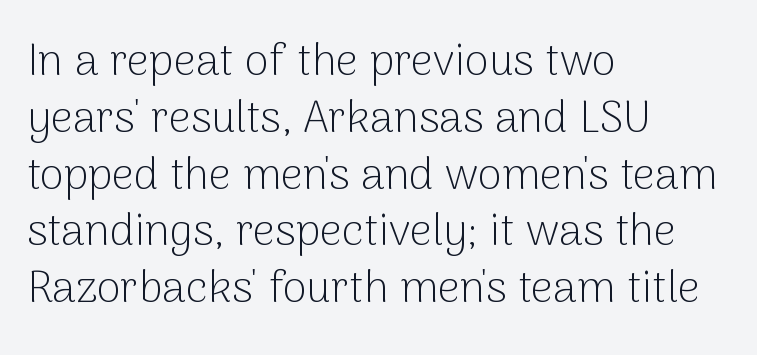
Q: Is the text bold? A: No.
Q: Is the text italic (slanted)? A: No, it is upright.
Q: Is the typeface a serif or a sans-serif typeface? A: Sans-serif.
Q: Is the text underlined? A: No.
Q: How is the paragraph aligned? A: Left-aligned.
Q: Is the spacing between letters normal or unusually wide? A: Normal.
Q: Is the spacing between lines tight, normal or loose? A: Normal.
Q: Width (condensed, normal, or wide)? A: Normal.
Q: Stroke contrast? A: Low.
Q: x-height? A: Medium.
Q: Monospaced? A: No.
